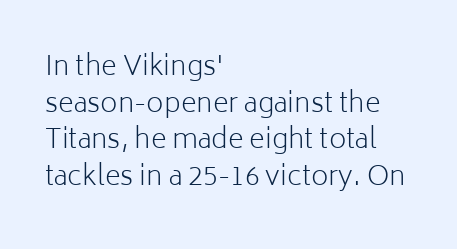
Reading down the block, your eye returns to a fixed left position each line. Do the letters lean? They stand straight. The strip under each line holds only bare page. Bold? No — there's no thickening of the strokes. Line spacing here is normal. Glyph-to-glyph distance matches everyday printed text.
